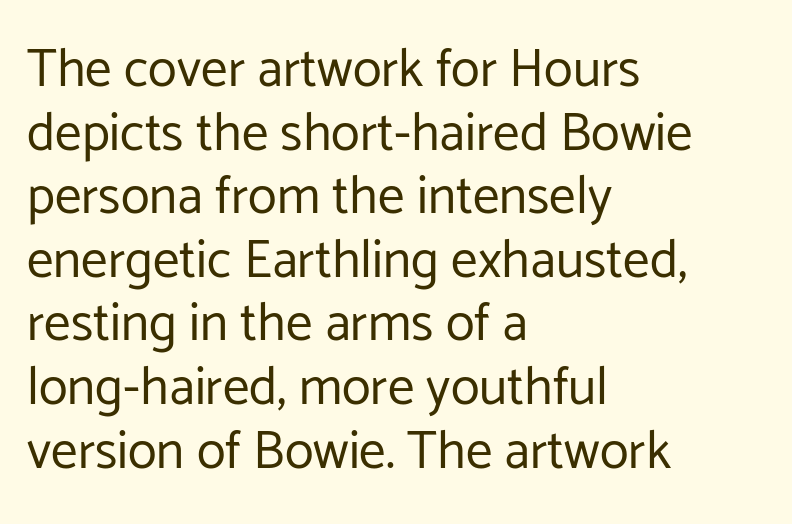
Q: Is the text bold? A: No.
Q: Is the text italic (slanted)? A: No, it is upright.
Q: Is the typeface a serif or a sans-serif typeface? A: Sans-serif.
Q: Is the text underlined? A: No.
Q: How is the paragraph aligned? A: Left-aligned.
Q: Is the spacing between letters normal or unusually wide? A: Normal.
Q: Width (condensed, normal, or wide)? A: Normal.
Q: Stroke contrast? A: Low.
Q: x-height? A: Medium.
Q: Monospaced? A: No.
